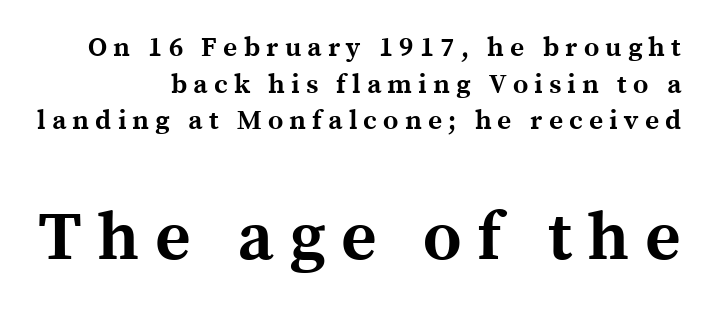
Q: Is the text bold? A: Yes.
Q: Is the text italic (slanted)? A: No, it is upright.
Q: Is the typeface a serif or a sans-serif typeface? A: Serif.
Q: Is the text underlined? A: No.
Q: How is the paragraph aligned? A: Right-aligned.
Q: Is the spacing between letters normal or unusually wide? A: Unusually wide.
Q: Is the spacing between lines tight, normal or loose? A: Normal.
Q: Which block of text is set in a larger size, the first (top) or the second (bottom)? A: The second (bottom) one.
Q: Width (condensed, normal, or wide)? A: Normal.
Q: x-height? A: Medium.
Q: Monospaced? A: No.
